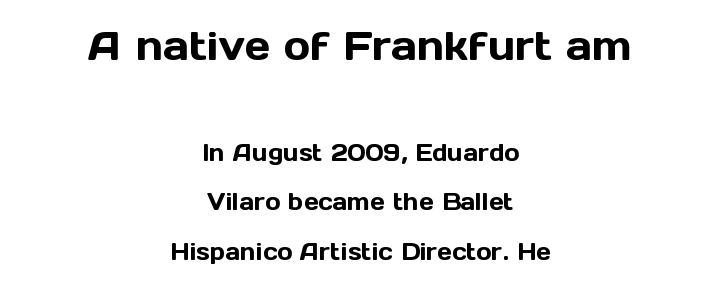
The whitespace from short lines is split evenly between both sides. Compare the two chunks: the upper has the greater cap height. The gaps between neighbouring characters are ordinary and unremarkable. Do the characters align in a grid? No, the font is proportional. Style check: upright. Students, observe: this is what heavily led, spacious text looks like.
